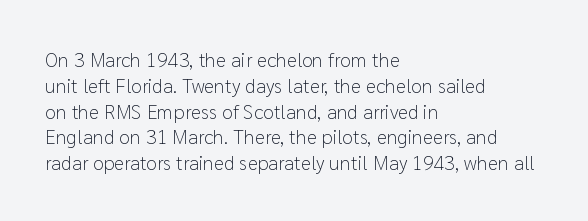
The image shows 20 px text type, upright; set left-aligned, normal line spacing (1.29x), normal letter spacing, not underlined.
